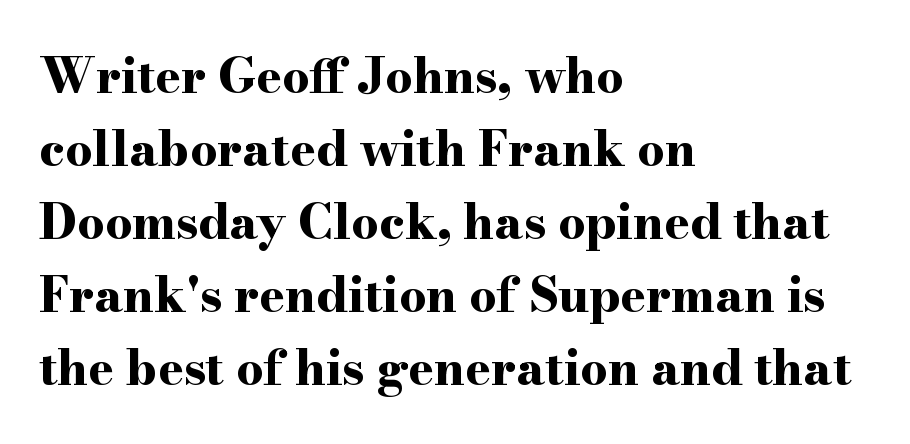
The image shows 48 px bold, wide serif type, upright; set left-aligned, normal line spacing (1.52x), normal letter spacing, not underlined; high stroke contrast and a small x-height.
